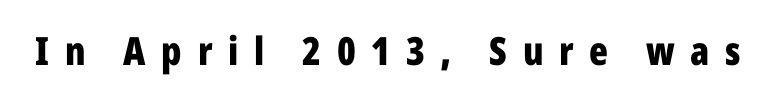
{"serif": "no", "italic": "no", "bold": "yes", "weight": "bold", "width": "condensed", "stroke_contrast": "low", "x_height": "medium", "monospaced": "no", "underline": "no", "letter_spacing": "wide", "letter_spacing_em": 0.4, "glyph_px": 39}
